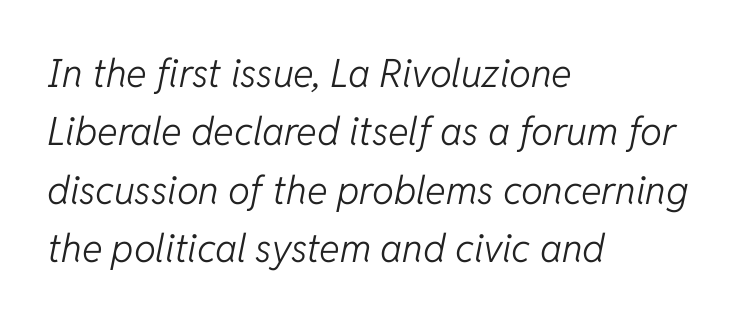
Q: Is the text bold? A: No.
Q: Is the text italic (slanted)? A: Yes, it leans right by about 11 degrees.
Q: Is the text underlined? A: No.
Q: How is the paragraph aligned? A: Left-aligned.
Q: Is the spacing between letters normal or unusually wide? A: Normal.
Q: Is the spacing between lines tight, normal or loose? A: Normal.
Q: Width (condensed, normal, or wide)? A: Normal.
Q: Stroke contrast? A: Low.
Q: x-height? A: Medium.
Q: Monospaced? A: No.
